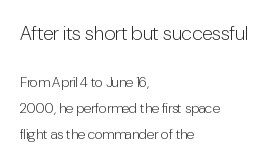
{"italic": "no", "bold": "no", "underline": "no", "align": "left", "line_spacing_ratio": 1.85, "letter_spacing": "normal", "letter_spacing_em": 0.0, "larger_block": "first", "size_ratio": 1.43, "glyph_px": 20}
